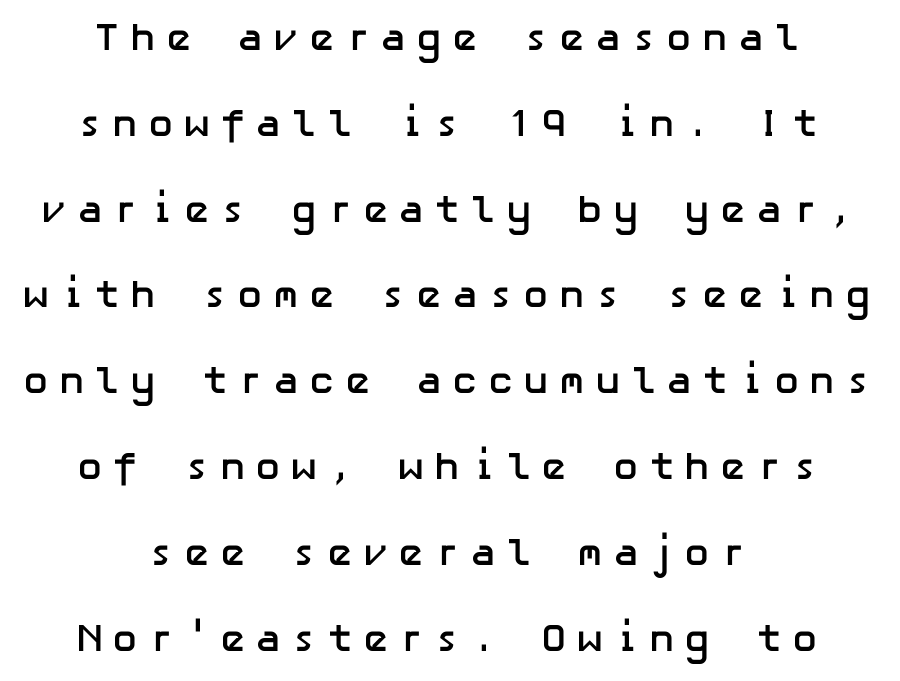
Q: Is the text bold? A: Yes.
Q: Is the text italic (slanted)? A: No, it is upright.
Q: Is the typeface a serif or a sans-serif typeface? A: Sans-serif.
Q: Is the text underlined? A: No.
Q: How is the paragraph aligned? A: Centered.
Q: Is the spacing between letters normal or unusually wide? A: Unusually wide.
Q: Is the spacing between lines tight, normal or loose? A: Loose.
Q: Width (condensed, normal, or wide)? A: Normal.
Q: Stroke contrast? A: Low.
Q: x-height? A: Medium.
